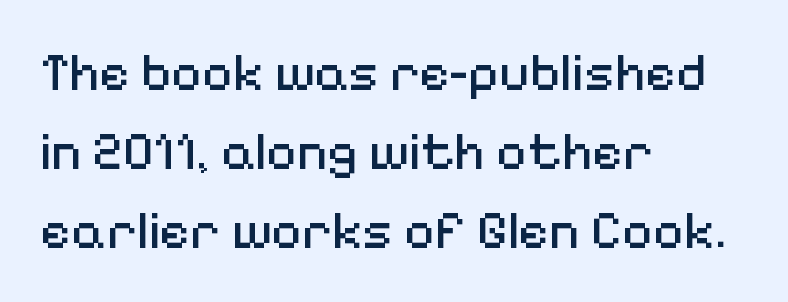
{"serif": "no", "italic": "no", "bold": "no", "weight": "regular", "width": "normal", "stroke_contrast": "medium", "x_height": "medium", "monospaced": "no", "underline": "no", "align": "left", "line_spacing": "normal", "line_spacing_ratio": 1.49, "letter_spacing": "normal", "letter_spacing_em": 0.0, "glyph_px": 53}
